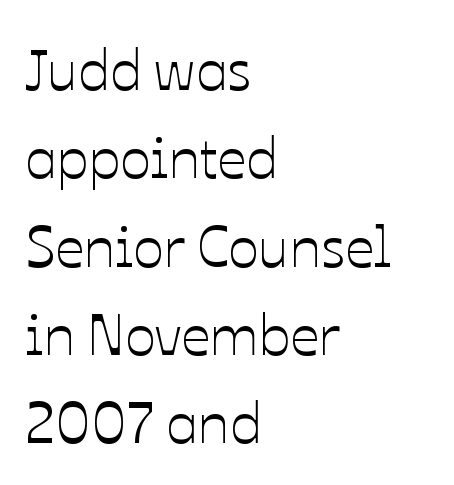
Q: Is the text italic (slanted)? A: No, it is upright.
Q: Is the text underlined? A: No.
Q: How is the paragraph aligned? A: Left-aligned.
Q: Is the spacing between letters normal or unusually wide? A: Normal.
Q: Is the spacing between lines tight, normal or loose? A: Normal.
Q: Width (condensed, normal, or wide)? A: Normal.
Q: Stroke contrast? A: Low.
Q: x-height? A: Medium.
Q: Monospaced? A: No.
